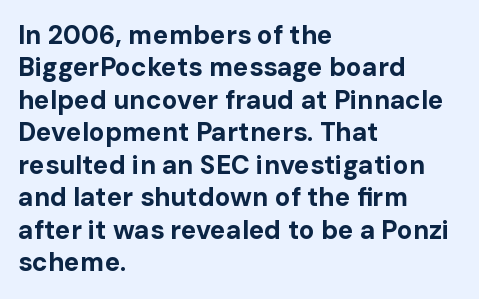
Q: Is the text bold? A: Yes.
Q: Is the text italic (slanted)? A: No, it is upright.
Q: Is the text underlined? A: No.
Q: How is the paragraph aligned? A: Left-aligned.
Q: Is the spacing between letters normal or unusually wide? A: Normal.
Q: Is the spacing between lines tight, normal or loose? A: Normal.
